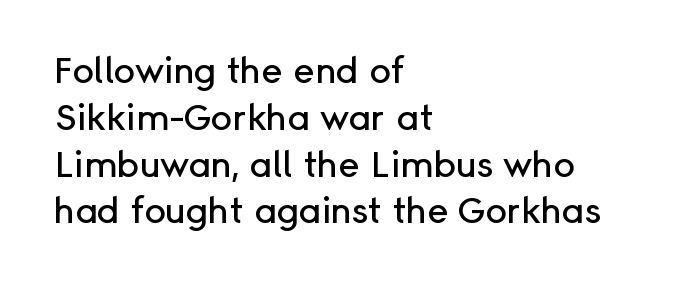
Q: Is the text italic (slanted)? A: No, it is upright.
Q: Is the typeface a serif or a sans-serif typeface? A: Sans-serif.
Q: Is the text underlined? A: No.
Q: How is the paragraph aligned? A: Left-aligned.
Q: Is the spacing between letters normal or unusually wide? A: Normal.
Q: Is the spacing between lines tight, normal or loose? A: Normal.
Q: Width (condensed, normal, or wide)? A: Normal.
Q: Stroke contrast? A: Low.
Q: x-height? A: Medium.
Q: Monospaced? A: No.
